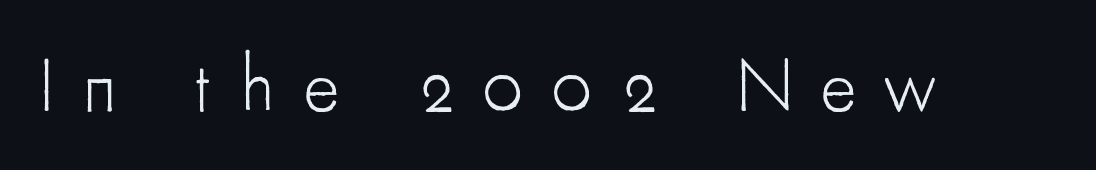
You could not count columns in this text — the font is proportionally spaced. You could only call the tracking loose — the letters float apart. Quick note: underline off. No italicization has been applied; the sample stays upright. The characters are drawn with everyday or finer stroke widths.
